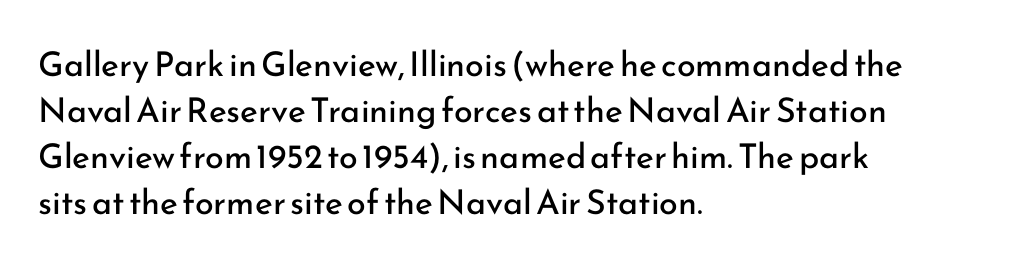
The image shows 34 px regular-weight sans-serif type, upright; set left-aligned, normal line spacing (1.35x), normal letter spacing, not underlined; low stroke contrast and a small x-height.
